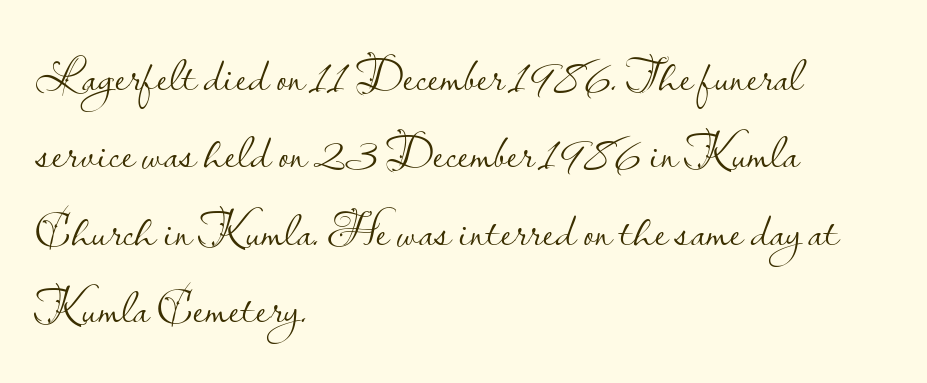
This sample has the flowing, uneven cadence of proportional lettering. The foot of each line stays bare and open. These lines keep a tight, regular rhythm from letter to letter. No extra ink here — the face is not bold.
